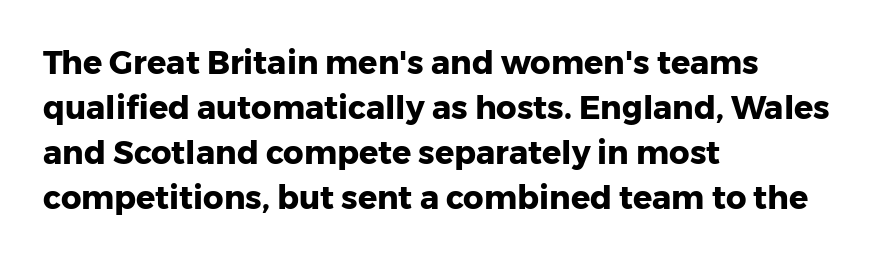
In terms of letterspacing, this is plain default setting. The letters carry no serifs — their stems end cleanly without finishing strokes. Designer's note — italics off, roman on. Underline: absent. Is this a fixed-width face? No — the glyphs have proportional, varying widths.
